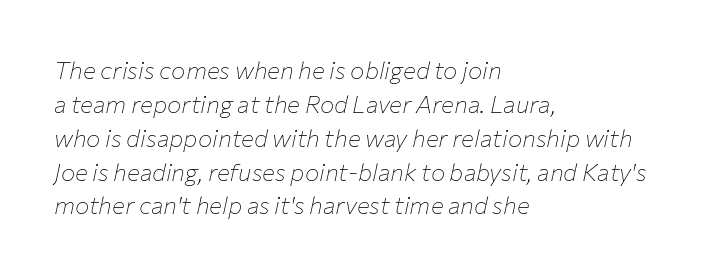
The image shows 24 px text type, italic (leaning right); set left-aligned, normal line spacing (1.41x), normal letter spacing, not underlined.
